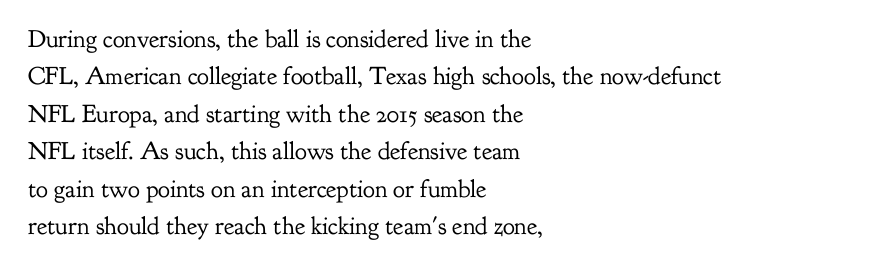
Q: Is the text bold? A: No.
Q: Is the text italic (slanted)? A: No, it is upright.
Q: Is the text underlined? A: No.
Q: How is the paragraph aligned? A: Left-aligned.
Q: Is the spacing between letters normal or unusually wide? A: Normal.
Q: Is the spacing between lines tight, normal or loose? A: Normal.
